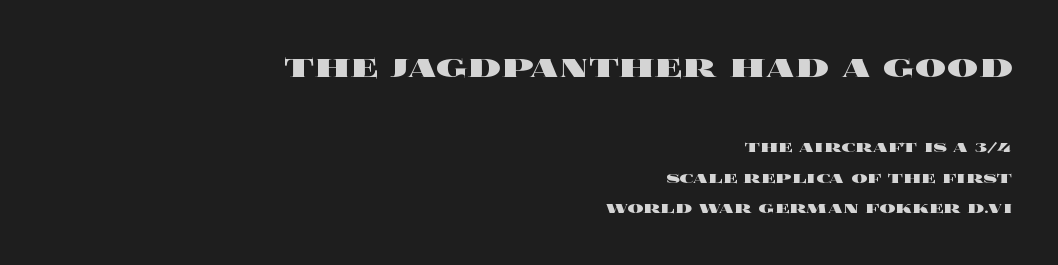
Q: Is the text bold? A: Yes.
Q: Is the text italic (slanted)? A: No, it is upright.
Q: Is the text underlined? A: No.
Q: How is the paragraph aligned? A: Right-aligned.
Q: Is the spacing between letters normal or unusually wide? A: Normal.
Q: Is the spacing between lines tight, normal or loose? A: Normal.
Q: Which block of text is set in a larger size, the first (top) or the second (bottom)? A: The first (top) one.
Q: Width (condensed, normal, or wide)? A: Wide.
Q: x-height? A: Large.
Q: Monospaced? A: No.
